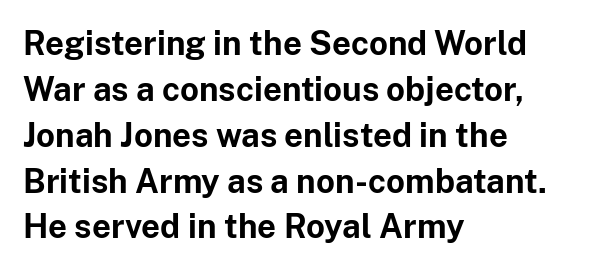
{"serif": "no", "italic": "no", "bold": "yes", "weight": "bold", "width": "normal", "stroke_contrast": "low", "x_height": "medium", "monospaced": "no", "underline": "no", "align": "left", "line_spacing": "normal", "line_spacing_ratio": 1.39, "letter_spacing": "normal", "letter_spacing_em": 0.0, "glyph_px": 33}
